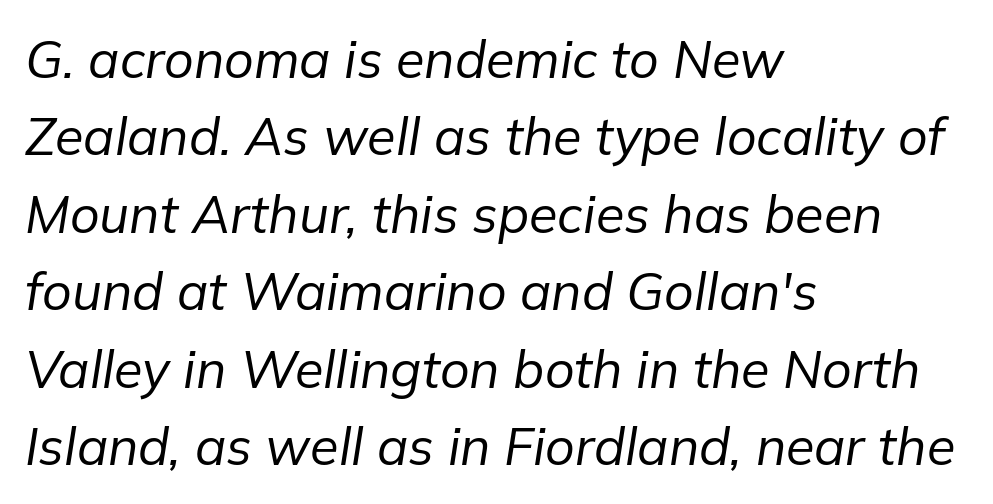
Glyph-to-glyph distance matches everyday printed text. No chunkiness to these letters — they're not bold. In CSS terms this would be text-align: left. Letters rest on an invisible, unmarked baseline. Character widths vary here, with narrow letters taking less room than wide ones. Italic: yes, the glyphs are oblique.
